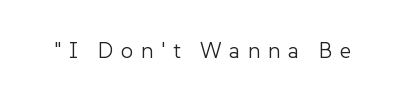
Q: Is the text bold? A: No.
Q: Is the text italic (slanted)? A: No, it is upright.
Q: Is the text underlined? A: No.
Q: Is the spacing between letters normal or unusually wide? A: Unusually wide.
